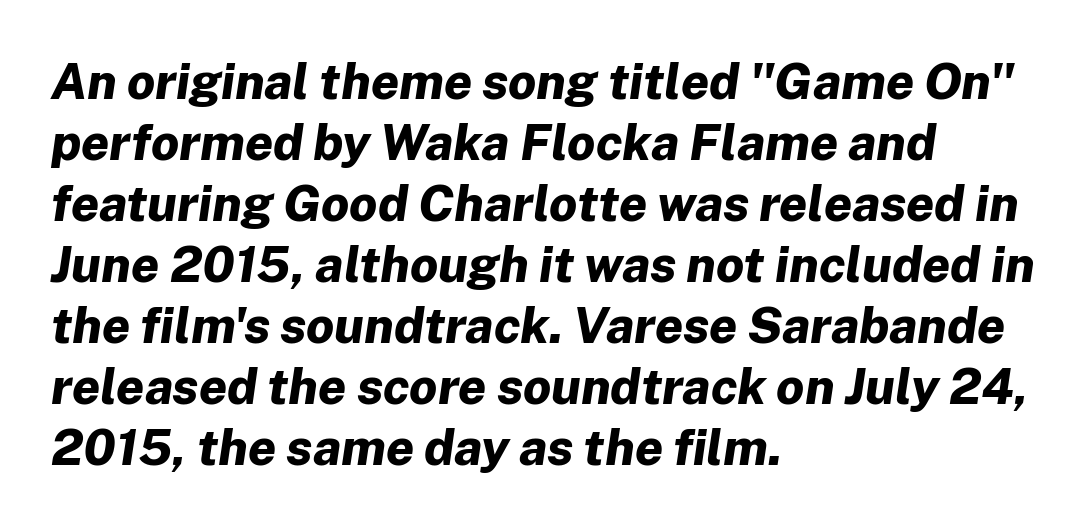
The image shows 50 px bold type, italic (leaning right); set left-aligned, line spacing 1.22x, normal letter spacing, not underlined; low stroke contrast and a medium x-height.
